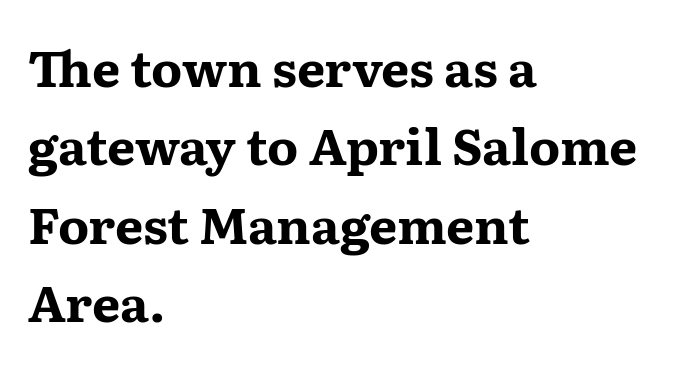
Q: Is the text bold? A: Yes.
Q: Is the text italic (slanted)? A: No, it is upright.
Q: Is the typeface a serif or a sans-serif typeface? A: Serif.
Q: Is the text underlined? A: No.
Q: How is the paragraph aligned? A: Left-aligned.
Q: Is the spacing between letters normal or unusually wide? A: Normal.
Q: Is the spacing between lines tight, normal or loose? A: Normal.
Q: Width (condensed, normal, or wide)? A: Wide.
Q: Stroke contrast? A: Medium.
Q: x-height? A: Medium.
Q: Monospaced? A: No.
